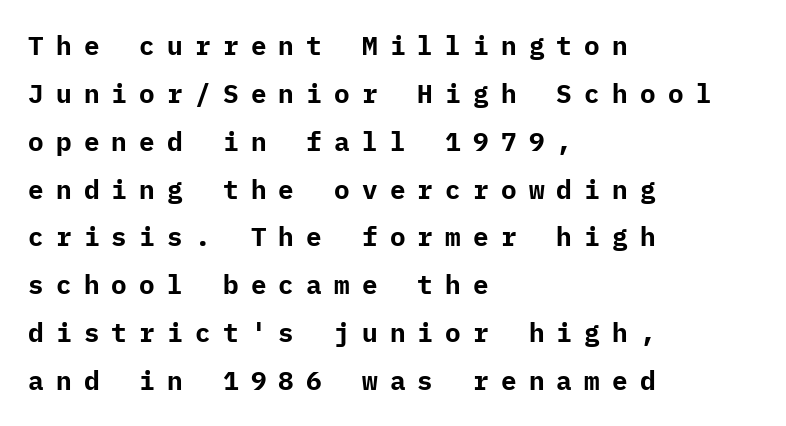
{"italic": "no", "bold": "yes", "underline": "no", "align": "left", "line_spacing_ratio": 1.84, "letter_spacing": "wide", "letter_spacing_em": 0.47, "glyph_px": 26}
